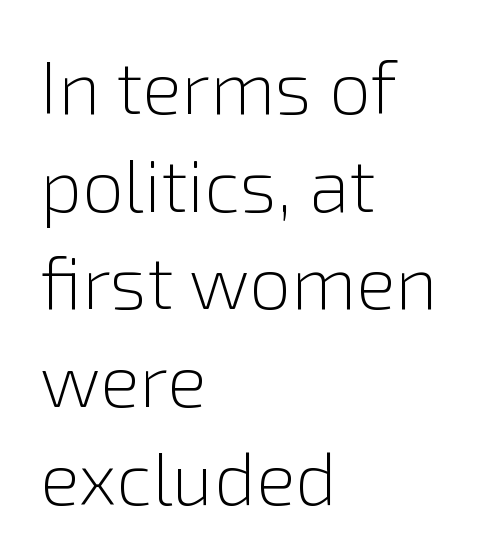
{"serif": "no", "italic": "no", "bold": "no", "weight": "light", "width": "normal", "stroke_contrast": "low", "x_height": "medium", "monospaced": "no", "underline": "no", "align": "left", "line_spacing": "normal", "line_spacing_ratio": 1.32, "letter_spacing": "normal", "letter_spacing_em": 0.0, "glyph_px": 74}
